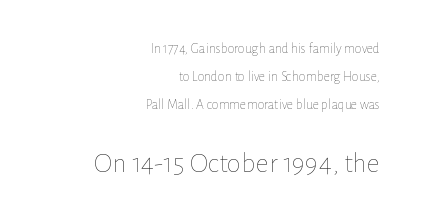
The image shows 29 px thin type, upright; set right-aligned, loose line spacing (1.99x), normal letter spacing, not underlined; the second (bottom) block is 2.07x larger; low stroke contrast and a medium x-height.
